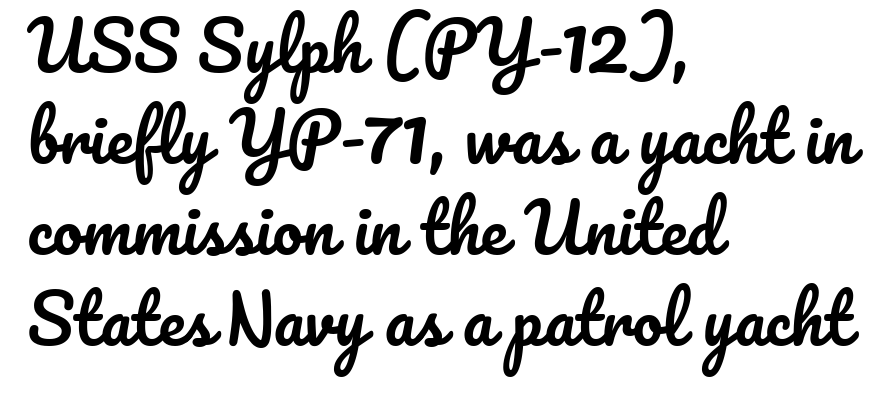
Q: Is the text italic (slanted)? A: Yes.
Q: Is the text underlined? A: No.
Q: How is the paragraph aligned? A: Left-aligned.
Q: Is the spacing between letters normal or unusually wide? A: Normal.
Q: Is the spacing between lines tight, normal or loose? A: Normal.
Q: Width (condensed, normal, or wide)? A: Normal.
Q: Stroke contrast? A: Low.
Q: x-height? A: Small.
Q: Monospaced? A: No.
